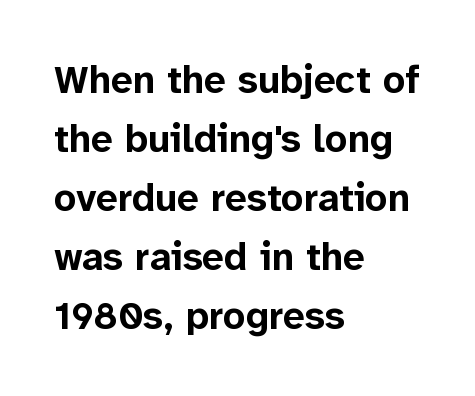
Vertical strokes here are truly vertical. Words float on clear page, feet unadorned. A typesetter would call this proportional, since set widths differ per character. Successive baselines arrive at the customary interval.
